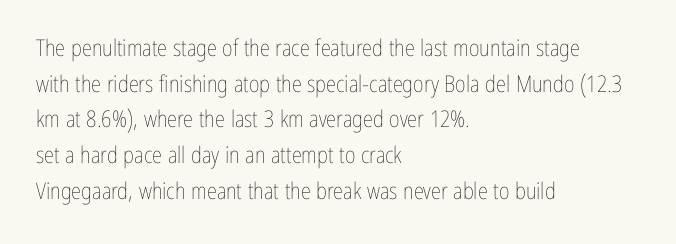
{"italic": "no", "bold": "no", "underline": "no", "align": "left", "line_spacing": "normal", "line_spacing_ratio": 1.55, "letter_spacing": "normal", "letter_spacing_em": 0.0, "glyph_px": 23}
